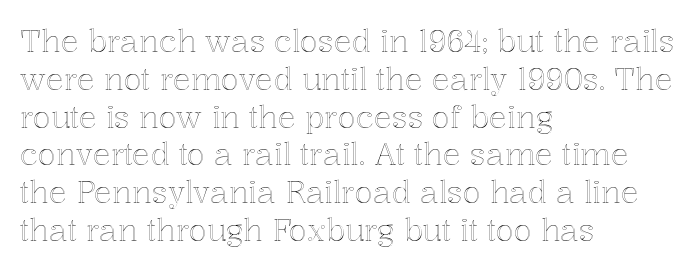
The image shows 30 px text type, upright; set left-aligned, normal line spacing (1.26x), normal letter spacing, not underlined; a medium x-height.
